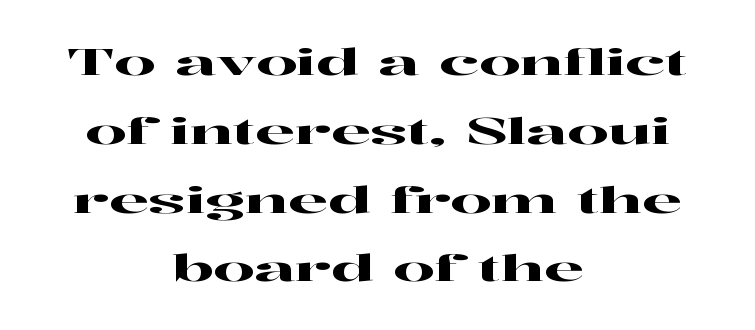
Typographically, this falls in the serif category. Here the designer chose a conventional face with non-uniform glyph widths. There is no visible air inserted between adjacent glyphs. In terms of leading, this rendering errs on the spacious side. Layout note: lines centered. The gap between lines stays unmarked.
